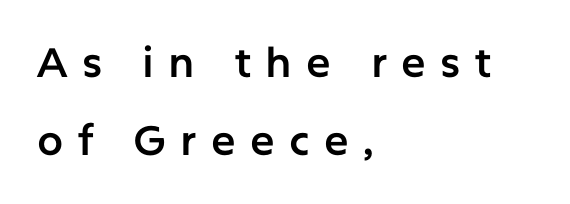
{"serif": "no", "italic": "no", "width": "normal", "stroke_contrast": "low", "x_height": "medium", "monospaced": "no", "underline": "no", "align": "left", "line_spacing": "loose", "line_spacing_ratio": 1.91, "letter_spacing": "wide", "letter_spacing_em": 0.35, "glyph_px": 41}
